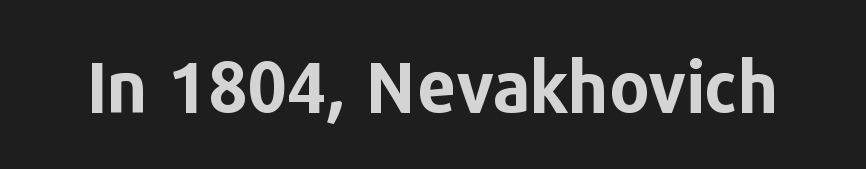
{"serif": "no", "italic": "no", "bold": "yes", "weight": "bold", "width": "normal", "stroke_contrast": "low", "x_height": "medium", "monospaced": "no", "underline": "no", "letter_spacing": "normal", "letter_spacing_em": 0.0, "glyph_px": 70}
